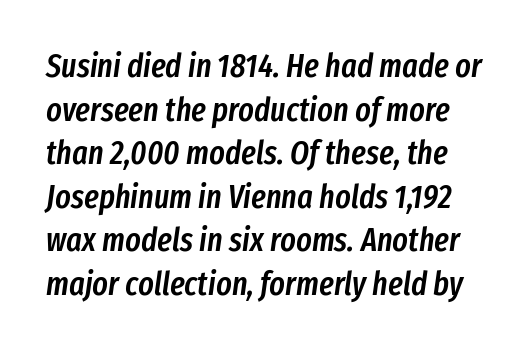
{"italic": "yes", "lean": "right", "slant_degrees": 8, "bold": "semi", "weight": "semibold", "width": "condensed", "stroke_contrast": "low", "x_height": "medium", "monospaced": "no", "underline": "no", "line_spacing": "normal", "line_spacing_ratio": 1.32, "letter_spacing": "normal", "letter_spacing_em": 0.0, "glyph_px": 33}
